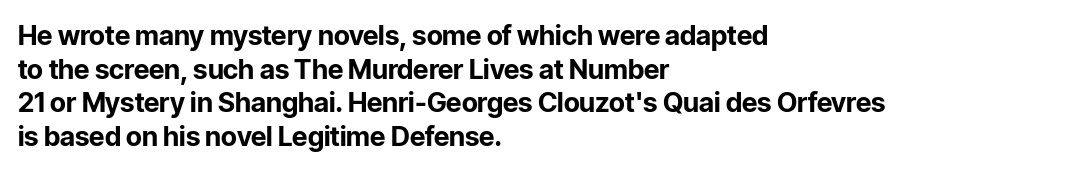
{"italic": "no", "bold": "yes", "underline": "no", "align": "left", "line_spacing": "normal", "line_spacing_ratio": 1.25, "letter_spacing": "normal", "letter_spacing_em": 0.0, "glyph_px": 27}
